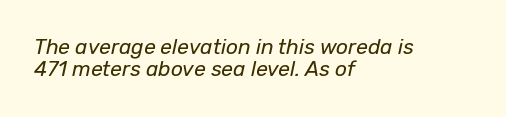
Underlining? Definitely not there. The lines are quadded left. The vertical gap from one line to the next is small. The face used here is rendered with its standard letterfit.
